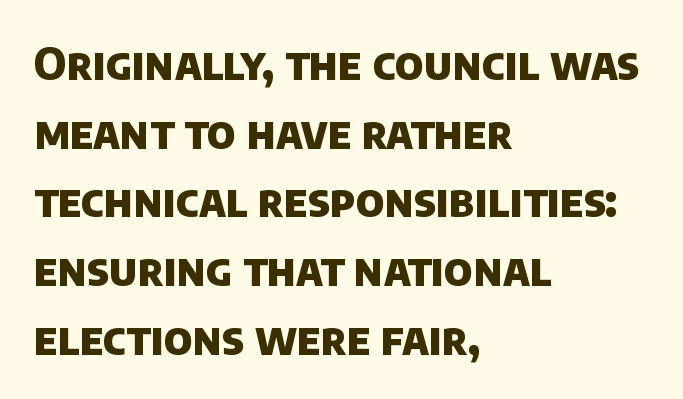
Is this a sans? Yes — the strokes have no serifs. The face used here is proportionally spaced, like ordinary book or web type. The rows are spaced the way most documents space them. Glance below the letters and you will spot only blank space.
